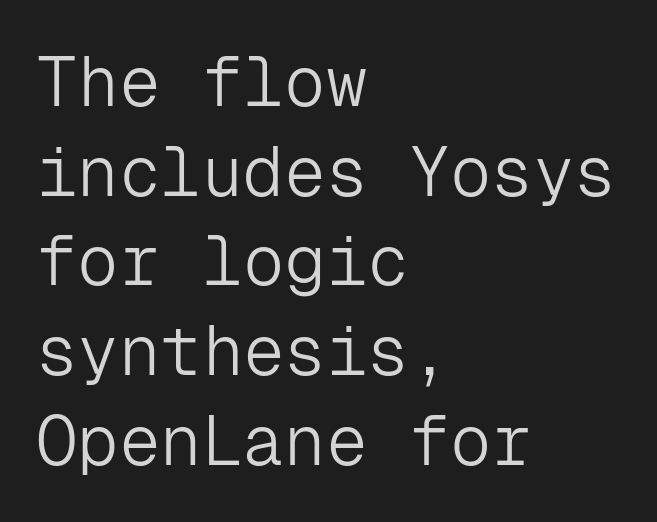
No heavy texture on the line: the type isn't bold. The gap between lines stays unmarked. Here the designer chose a console-style face with uniform glyph widths. The passage shown has conventional tracking throughout. Leading: standard. Grotesque or geometric, the face here clearly has no serifs.
